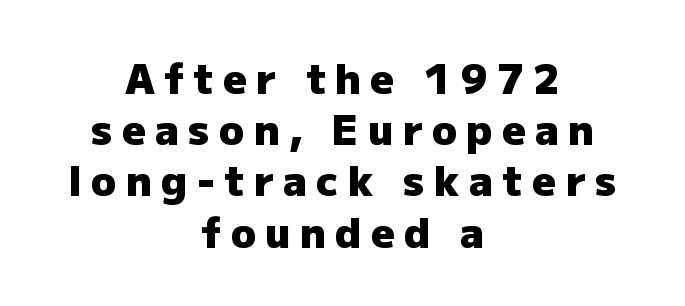
Q: Is the text bold? A: Yes.
Q: Is the text italic (slanted)? A: No, it is upright.
Q: Is the typeface a serif or a sans-serif typeface? A: Sans-serif.
Q: Is the text underlined? A: No.
Q: How is the paragraph aligned? A: Centered.
Q: Is the spacing between letters normal or unusually wide? A: Unusually wide.
Q: Is the spacing between lines tight, normal or loose? A: Normal.
Q: Width (condensed, normal, or wide)? A: Normal.
Q: Stroke contrast? A: Low.
Q: x-height? A: Medium.
Q: Monospaced? A: No.
